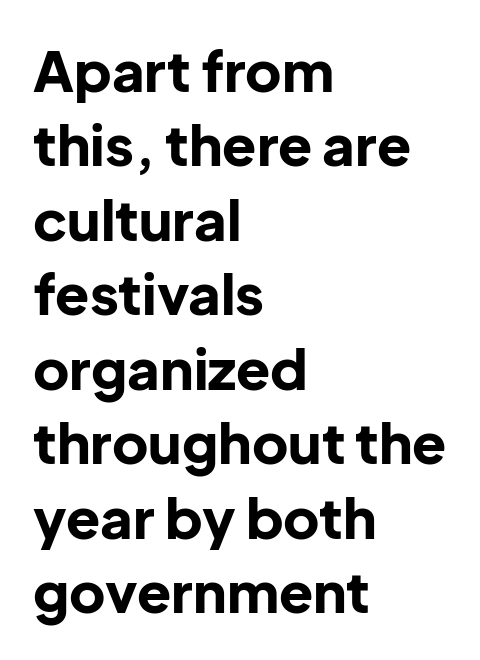
{"serif": "no", "italic": "no", "bold": "yes", "weight": "bold", "width": "normal", "stroke_contrast": "low", "x_height": "medium", "monospaced": "no", "underline": "no", "align": "left", "line_spacing": "normal", "line_spacing_ratio": 1.33, "letter_spacing": "normal", "letter_spacing_em": 0.0, "glyph_px": 56}
